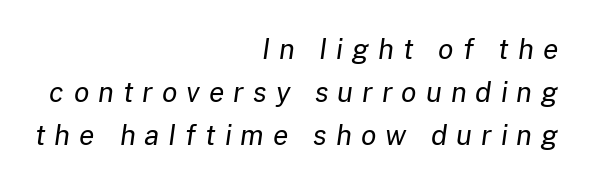
Q: Is the text bold? A: No.
Q: Is the text italic (slanted)? A: Yes, it leans right by about 8 degrees.
Q: Is the text underlined? A: No.
Q: How is the paragraph aligned? A: Right-aligned.
Q: Is the spacing between letters normal or unusually wide? A: Unusually wide.
Q: Is the spacing between lines tight, normal or loose? A: Normal.
Q: Width (condensed, normal, or wide)? A: Normal.
Q: Stroke contrast? A: Low.
Q: x-height? A: Medium.
Q: Monospaced? A: No.
